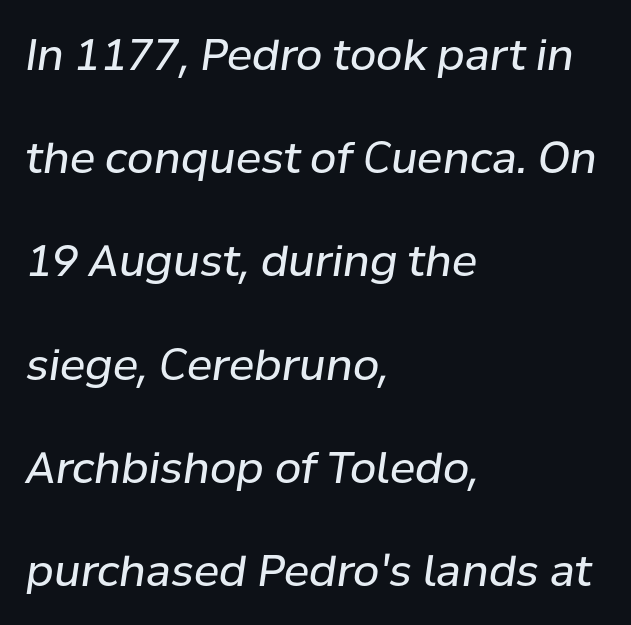
Does extra space separate the letters? No, they use regular spacing. In terms of posture, this sample is oblique. Clear beneath every line of the passage. Line beginnings align vertically; line endings do not. Think of a printed novel: that variable character pitch is what you see here.
